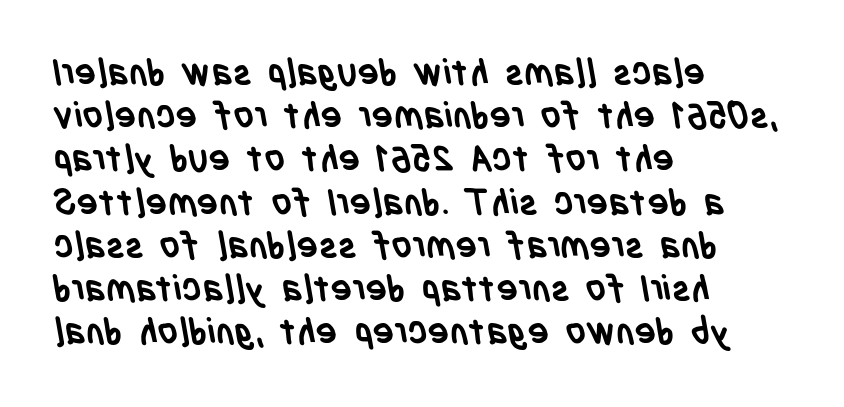
The image shows 36 px semibold, condensed sans-serif type; set left-aligned, line spacing 1.2x, normal letter spacing, not underlined; low stroke contrast and a large x-height.
